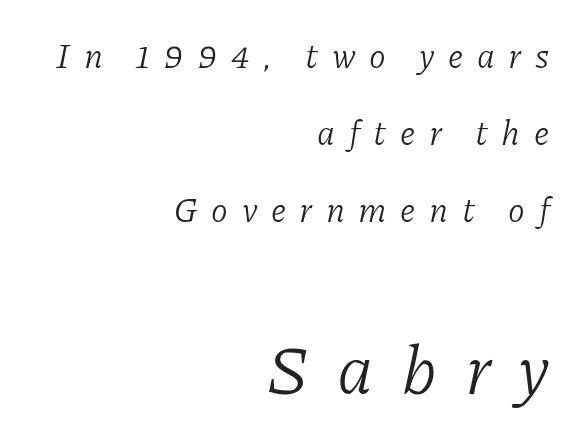
{"serif": "yes", "italic": "yes", "lean": "right", "slant_degrees": 11, "bold": "no", "weight": "light", "width": "normal", "stroke_contrast": "low", "x_height": "medium", "monospaced": "no", "underline": "no", "align": "right", "line_spacing": "loose", "line_spacing_ratio": 2.27, "letter_spacing": "wide", "letter_spacing_em": 0.4, "larger_block": "second", "size_ratio": 2.03, "glyph_px": 69}
